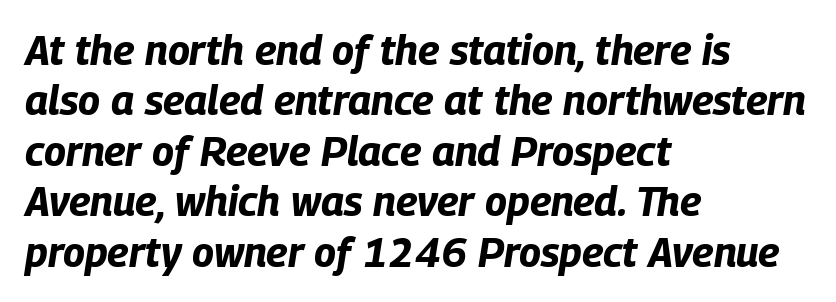
Plain, unruled lines of type. Varying glyph widths throughout — classic text-font behaviour. Stroke thickness is high; the sample reads as a true bold. Every character sits at an angle, as italics do.
